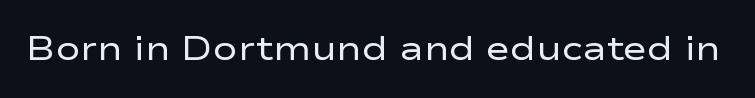
{"serif": "no", "italic": "no", "bold": "no", "weight": "regular", "width": "wide", "stroke_contrast": "low", "x_height": "medium", "monospaced": "no", "underline": "no", "letter_spacing": "normal", "letter_spacing_em": 0.0, "glyph_px": 33}
